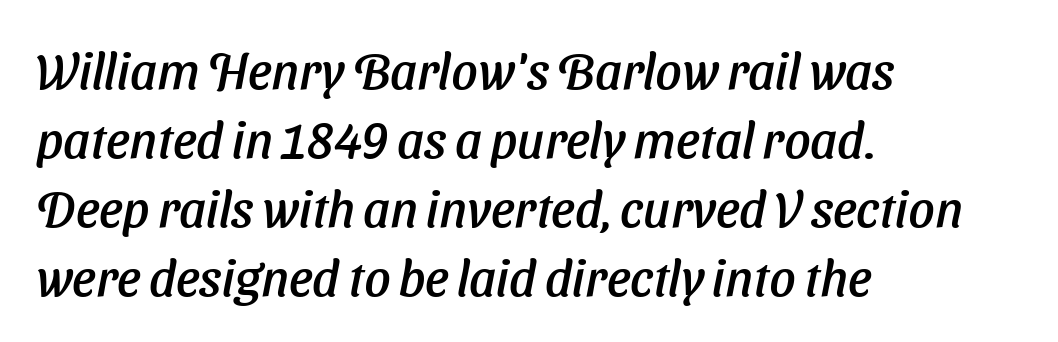
The image shows 51 px text type, italic (leaning right); set left-aligned, normal line spacing (1.35x), normal letter spacing, not underlined; low stroke contrast and a medium x-height.
